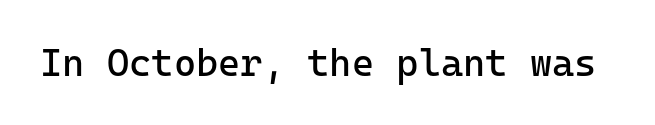
{"serif": "no", "italic": "no", "bold": "no", "weight": "regular", "width": "normal", "stroke_contrast": "low", "x_height": "medium", "monospaced": "yes", "underline": "no", "letter_spacing": "normal", "letter_spacing_em": 0.0, "glyph_px": 38}
